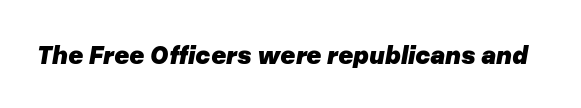
The baseline area is clear. The face used here has a pronounced slope to its letters. The face used here has the dense, thick strokes of a bold. Between one letter and the next there's only the usual sliver of space.
